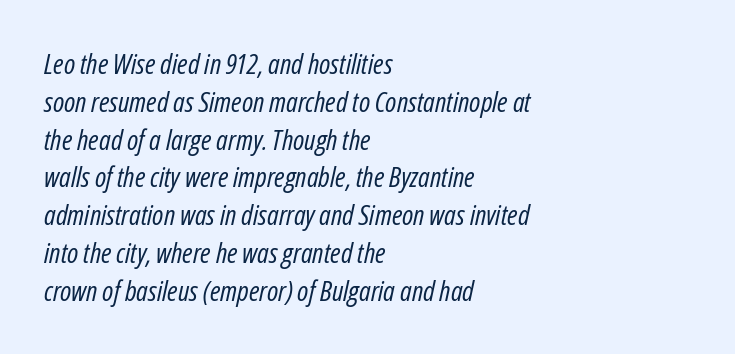
Q: Is the text bold? A: No.
Q: Is the text italic (slanted)? A: Yes, it leans right by about 12 degrees.
Q: Is the text underlined? A: No.
Q: How is the paragraph aligned? A: Left-aligned.
Q: Is the spacing between letters normal or unusually wide? A: Normal.
Q: Is the spacing between lines tight, normal or loose? A: Normal.
Q: Width (condensed, normal, or wide)? A: Condensed.
Q: Stroke contrast? A: Low.
Q: x-height? A: Medium.
Q: Monospaced? A: No.
